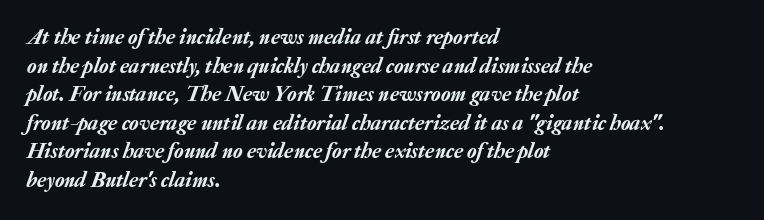
The image shows 22 px text type, italic (leaning right); set left-aligned, normal line spacing (1.3x), normal letter spacing, not underlined.
